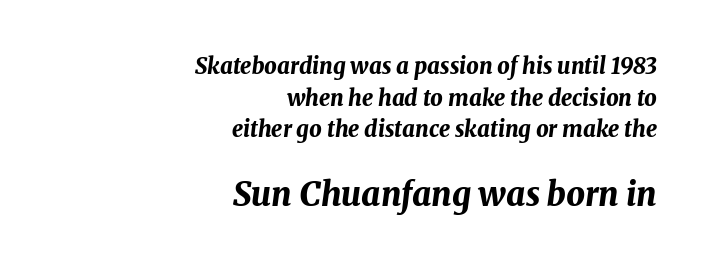
{"italic": "yes", "lean": "right", "slant_degrees": 8, "bold": "yes", "weight": "bold", "width": "normal", "stroke_contrast": "medium", "x_height": "medium", "monospaced": "no", "underline": "no", "align": "right", "line_spacing": "normal", "line_spacing_ratio": 1.44, "letter_spacing": "normal", "letter_spacing_em": 0.0, "larger_block": "second", "size_ratio": 1.5, "glyph_px": 33}
